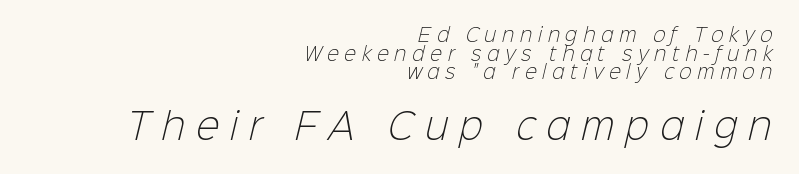
Plain, unruled lines of type. Loose tracking; the words dissolve into strings of separated letters. Each letter keeps its own natural width here, so spacing adapts to shape. The letters in the lower block stand taller than those in the block above.
